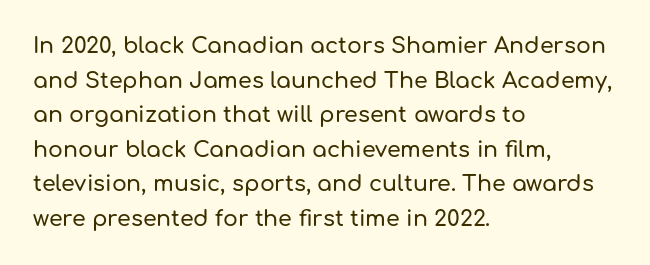
Q: Is the text italic (slanted)? A: No, it is upright.
Q: Is the text underlined? A: No.
Q: How is the paragraph aligned? A: Left-aligned.
Q: Is the spacing between letters normal or unusually wide? A: Normal.
Q: Is the spacing between lines tight, normal or loose? A: Normal.
